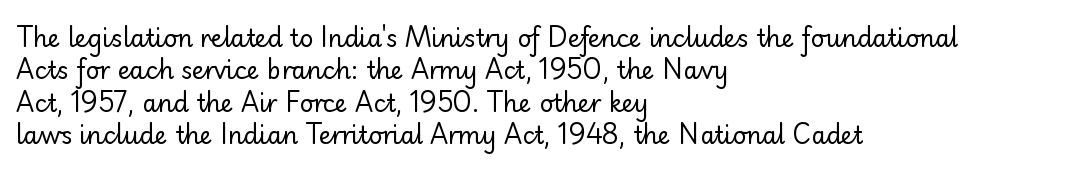
The typesetter chose a ragged-right arrangement here. In terms of letterspacing, this is plain default setting. Descenders hang freely into open space. A typesetter would call this leading conventional body-copy spacing. Stems and bowls with no extra thickness — not bold.
